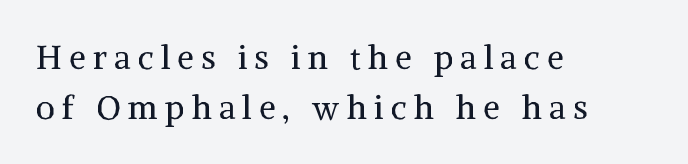
The image shows 33 px regular-weight serif type, upright; set left-aligned, normal line spacing (1.51x), unusually wide letter spacing (+0.22 em), not underlined; medium stroke contrast and a medium x-height.
